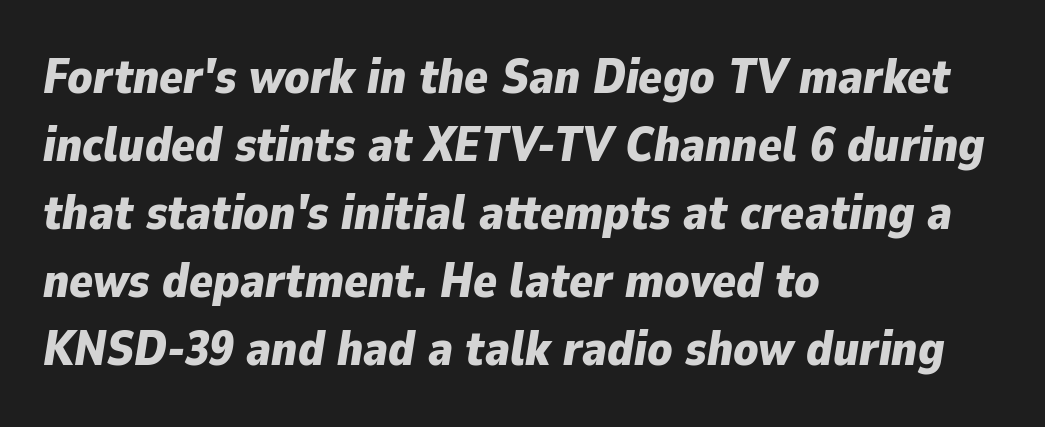
The image shows 49 px bold type, italic (leaning right); set left-aligned, normal line spacing (1.39x), normal letter spacing, not underlined; low stroke contrast and a medium x-height.
